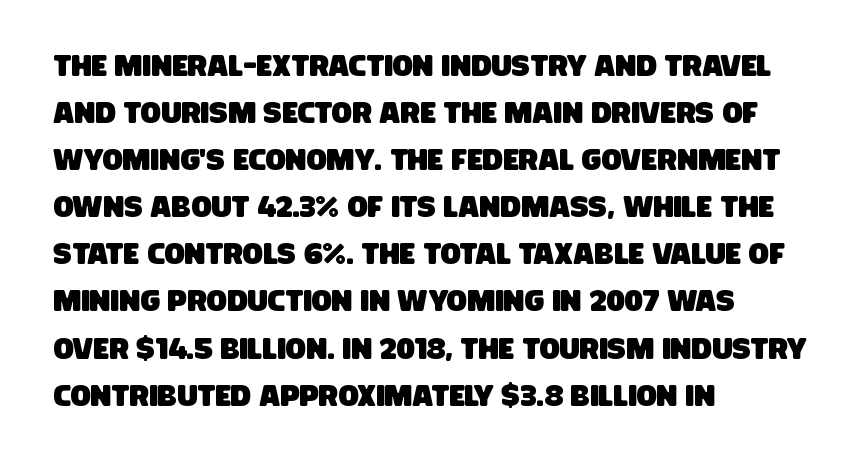
{"serif": "no", "width": "condensed", "stroke_contrast": "low", "x_height": "large", "monospaced": "no", "underline": "no", "align": "left", "line_spacing": "normal", "line_spacing_ratio": 1.57, "letter_spacing": "normal", "letter_spacing_em": 0.0, "glyph_px": 30}
